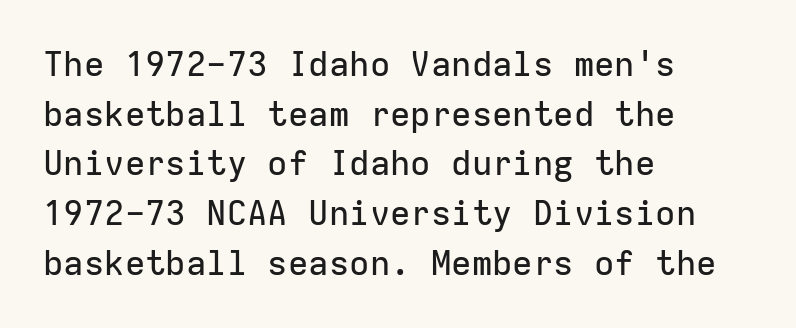
Q: Is the text italic (slanted)? A: No, it is upright.
Q: Is the typeface a serif or a sans-serif typeface? A: Sans-serif.
Q: Is the text underlined? A: No.
Q: How is the paragraph aligned? A: Left-aligned.
Q: Is the spacing between letters normal or unusually wide? A: Normal.
Q: Is the spacing between lines tight, normal or loose? A: Normal.
Q: Width (condensed, normal, or wide)? A: Normal.
Q: Stroke contrast? A: Low.
Q: x-height? A: Medium.
Q: Monospaced? A: Yes.
